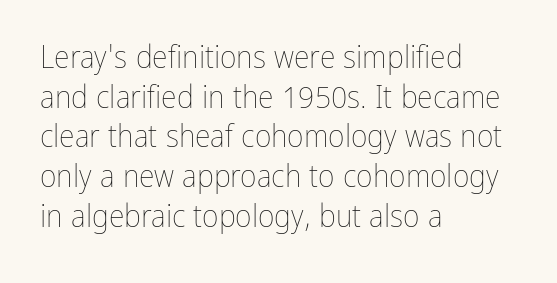
The type is set solid horizontally, with unmodified tracking. The foot of each line stays bare and open. A student would call this left alignment; a typographer would say flush left, rag right. Bold? No — there's no thickening of the strokes. Proportional: the letters do not fall into vertical columns.
